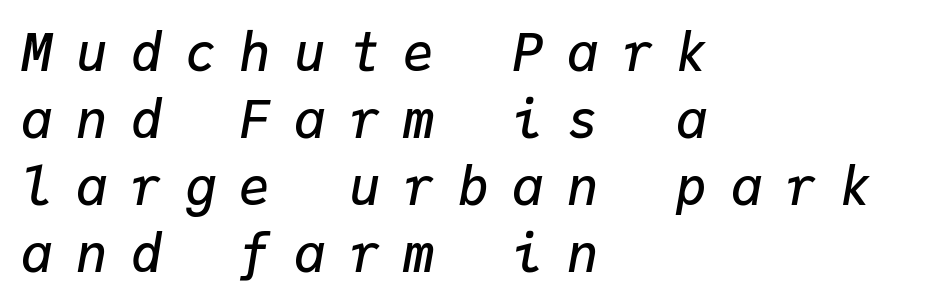
{"italic": "yes", "lean": "right", "slant_degrees": 9, "bold": "semi", "weight": "semibold", "width": "normal", "stroke_contrast": "low", "x_height": "medium", "monospaced": "yes", "underline": "no", "align": "left", "line_spacing": "normal", "line_spacing_ratio": 1.29, "letter_spacing": "wide", "letter_spacing_em": 0.45, "glyph_px": 52}
